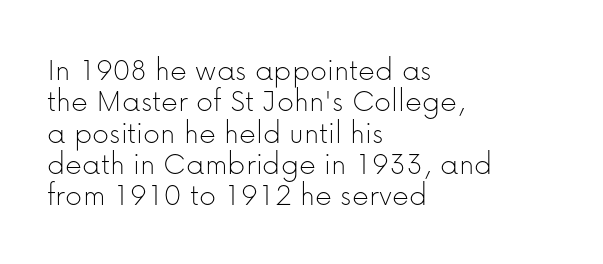
The rendering shows plain stroke endings on the letterforms — a sans-serif design. The letters advance in unequal steps, a hallmark of proportional type. Unlike italic type, these characters show no tilt at all. Short and long lines alike share a common starting point at left. The rendering uses a small line-height, squeezing the rows. Is this a heavy cut? Hardly; it is regular or lighter.
